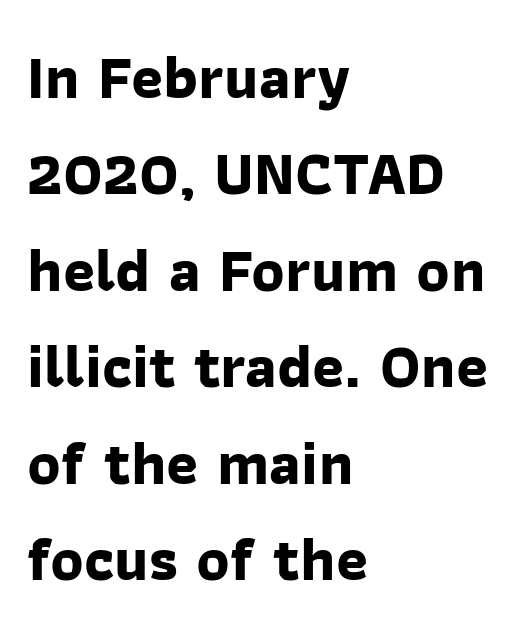
The typesetting leans heavy: a genuine bold. Has an underline been added? It has not. The vertical gap from one line to the next is medium. Regarding serifs, this sample does without them. The passage shown has conventional tracking throughout. Looks like regular typesetting: each glyph gets only the width it needs.
